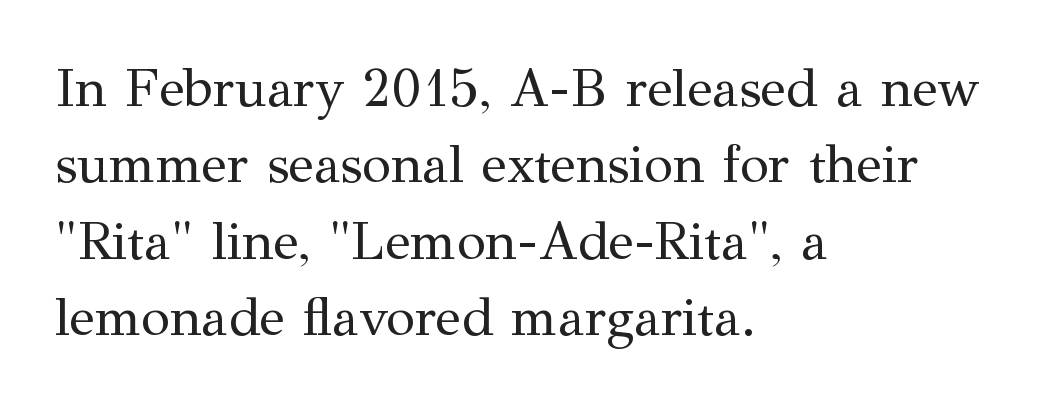
{"serif": "yes", "italic": "no", "bold": "no", "weight": "regular", "width": "normal", "stroke_contrast": "medium", "x_height": "medium", "monospaced": "no", "underline": "no", "align": "left", "line_spacing": "normal", "line_spacing_ratio": 1.44, "letter_spacing": "normal", "letter_spacing_em": 0.0, "glyph_px": 53}
